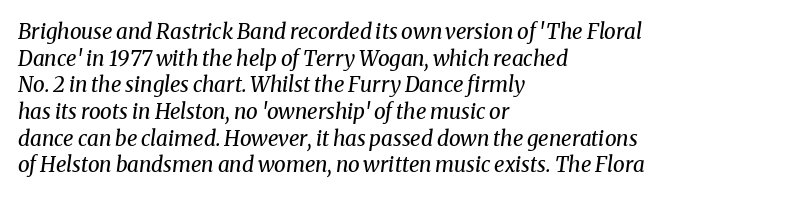
Q: Is the text bold? A: No.
Q: Is the text italic (slanted)? A: Yes, it leans right by about 8 degrees.
Q: Is the text underlined? A: No.
Q: How is the paragraph aligned? A: Left-aligned.
Q: Is the spacing between letters normal or unusually wide? A: Normal.
Q: Is the spacing between lines tight, normal or loose? A: Normal.
